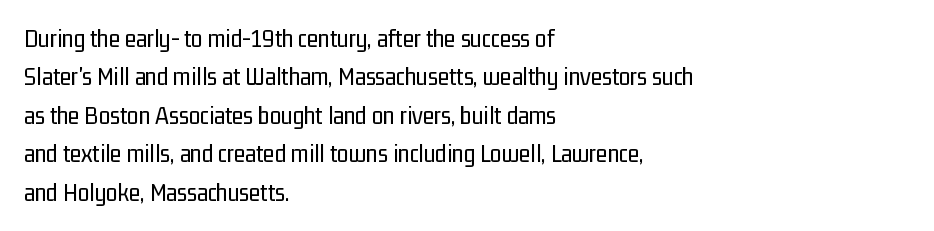
The image shows 26 px text type, upright; set left-aligned, normal line spacing (1.48x), normal letter spacing, not underlined.
